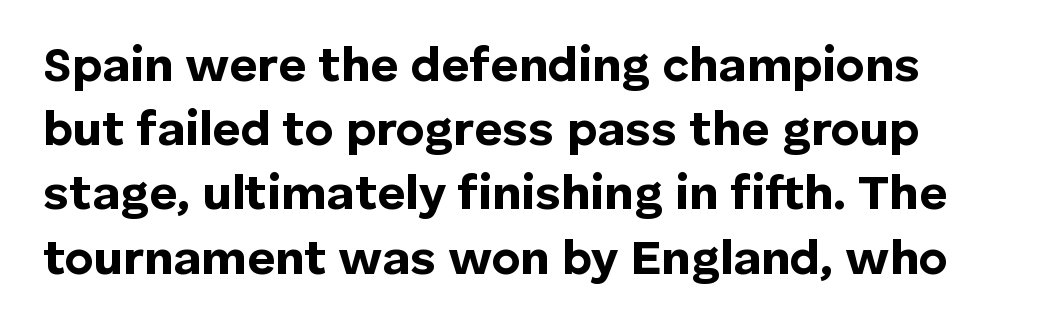
Q: Is the text bold? A: Yes.
Q: Is the text italic (slanted)? A: No, it is upright.
Q: Is the typeface a serif or a sans-serif typeface? A: Sans-serif.
Q: Is the text underlined? A: No.
Q: Is the spacing between letters normal or unusually wide? A: Normal.
Q: Is the spacing between lines tight, normal or loose? A: Normal.
Q: Width (condensed, normal, or wide)? A: Normal.
Q: Stroke contrast? A: Low.
Q: x-height? A: Medium.
Q: Monospaced? A: No.
